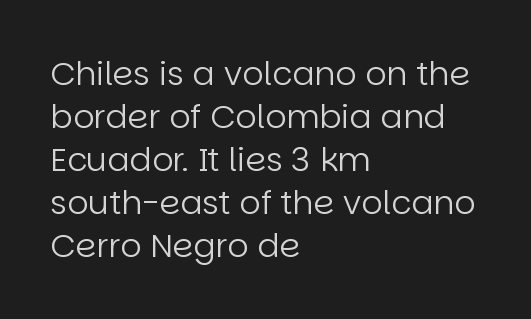
Q: Is the text bold? A: No.
Q: Is the text italic (slanted)? A: No, it is upright.
Q: Is the typeface a serif or a sans-serif typeface? A: Sans-serif.
Q: Is the text underlined? A: No.
Q: How is the paragraph aligned? A: Left-aligned.
Q: Is the spacing between letters normal or unusually wide? A: Normal.
Q: Is the spacing between lines tight, normal or loose? A: Normal.
Q: Width (condensed, normal, or wide)? A: Normal.
Q: Stroke contrast? A: Low.
Q: x-height? A: Large.
Q: Monospaced? A: No.
